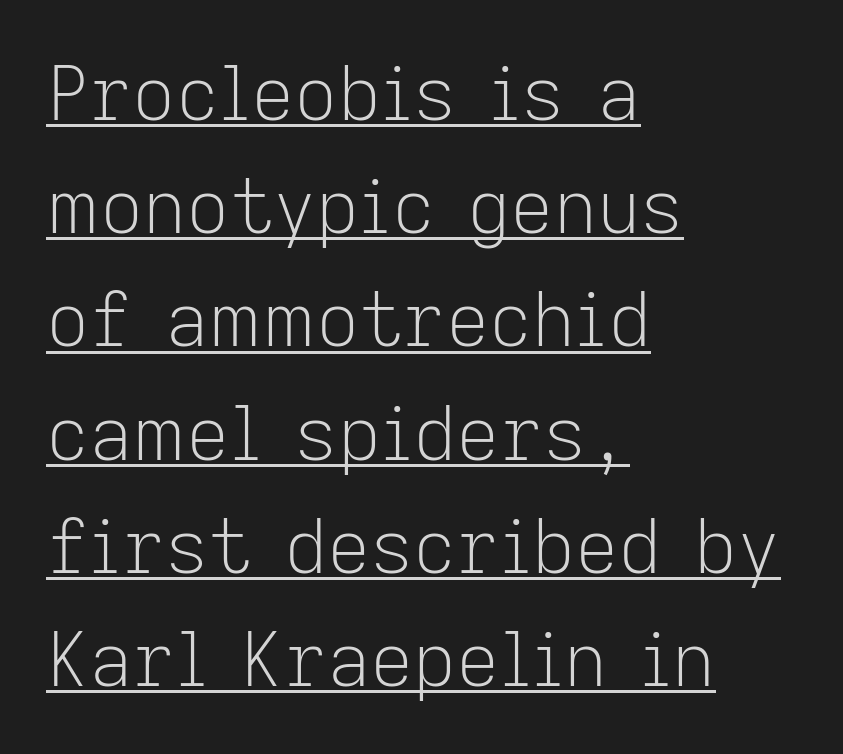
Q: Is the text bold? A: No.
Q: Is the text italic (slanted)? A: No, it is upright.
Q: Is the typeface a serif or a sans-serif typeface? A: Sans-serif.
Q: Is the text underlined? A: Yes.
Q: How is the paragraph aligned? A: Left-aligned.
Q: Is the spacing between letters normal or unusually wide? A: Normal.
Q: Is the spacing between lines tight, normal or loose? A: Normal.
Q: Width (condensed, normal, or wide)? A: Normal.
Q: Stroke contrast? A: Low.
Q: x-height? A: Medium.
Q: Monospaced? A: No.
